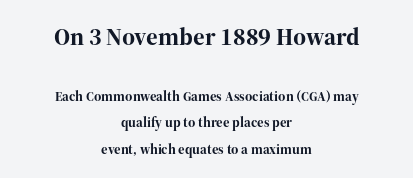
The image shows 25 px bold type, upright; set centered, line spacing 1.88x, normal letter spacing, not underlined; the first (top) block is 1.79x larger.
